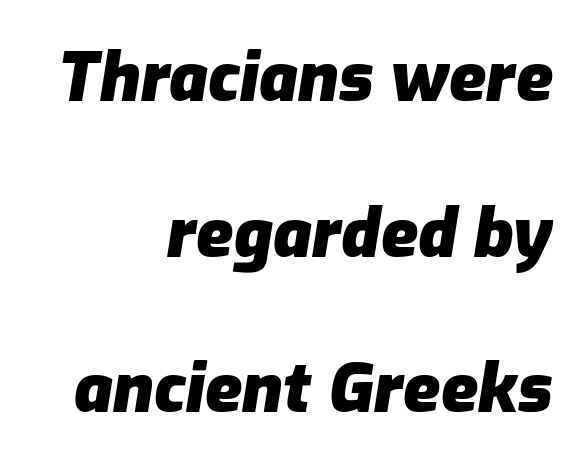
The lines are spread far apart with generous leading. The rendering uses natural spacing where letterforms have individual widths. The foot of each line stays bare and open. Typesetter's note: full bold, strokes at maximum text heaviness.
